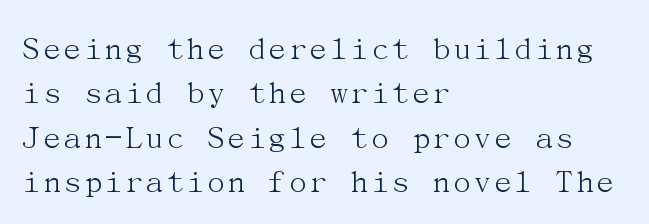
It's the straight-up-and-down kind of type. The gap between lines stays unmarked. The vertical gap from one line to the next is medium. To sum up the face: it has serifs. These glyphs show unthickened strokes, regular width or finer. This sample is left-justified, so line endings fall wherever the words run out.
